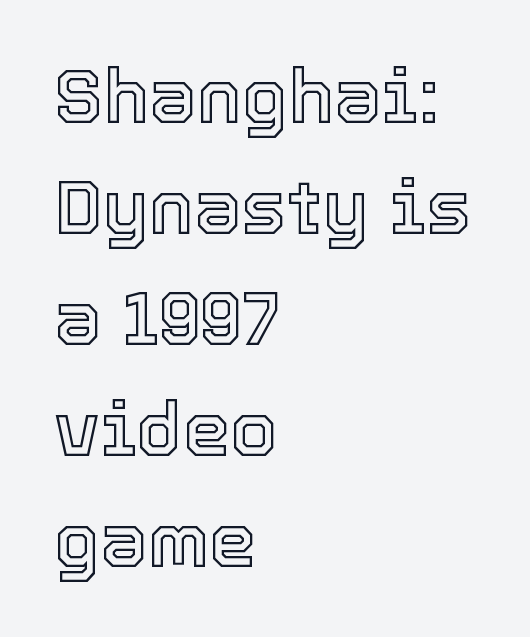
The image shows 76 px text type, upright; set left-aligned, normal line spacing (1.46x), normal letter spacing, not underlined; a medium x-height.
